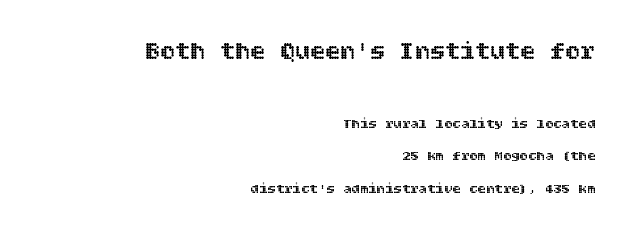
The image shows 25 px text type, upright; set right-aligned, loose line spacing (2.32x), normal letter spacing, not underlined; the first (top) block is 1.79x larger.
